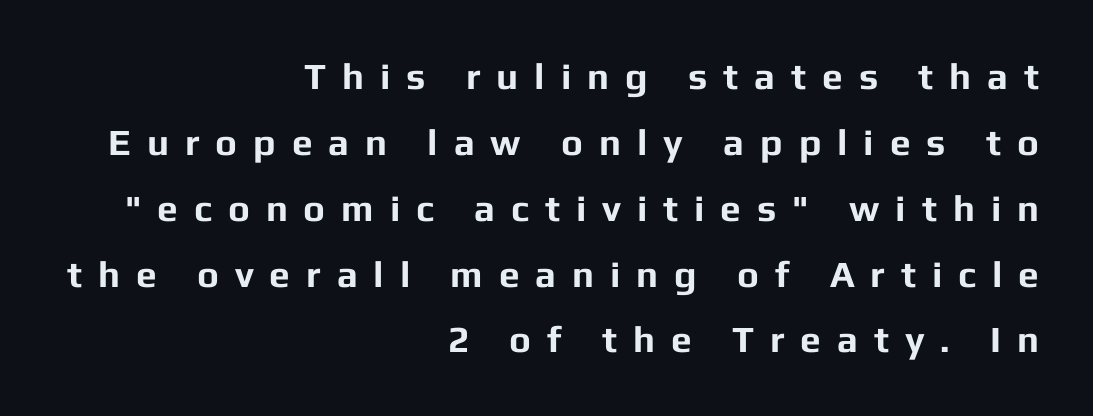
Posture: vertical. Heavy-handed strokes throughout: this text is bold. These lines are rendered in a variable-pitch font. Where is the straight margin? On the right. Glance below the letters and you will spot only blank space. Letterform terminals end flat and unadorned throughout the passage.
